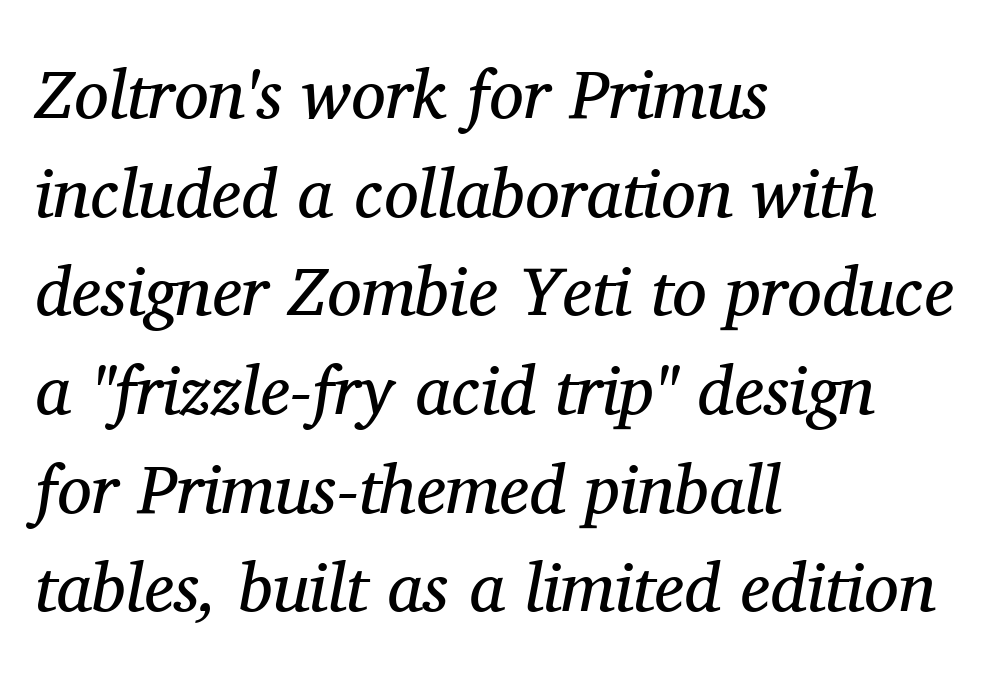
The image shows 69 px regular-weight serif type, italic (leaning right); set left-aligned, normal line spacing (1.43x), normal letter spacing, not underlined; medium stroke contrast and a medium x-height.
